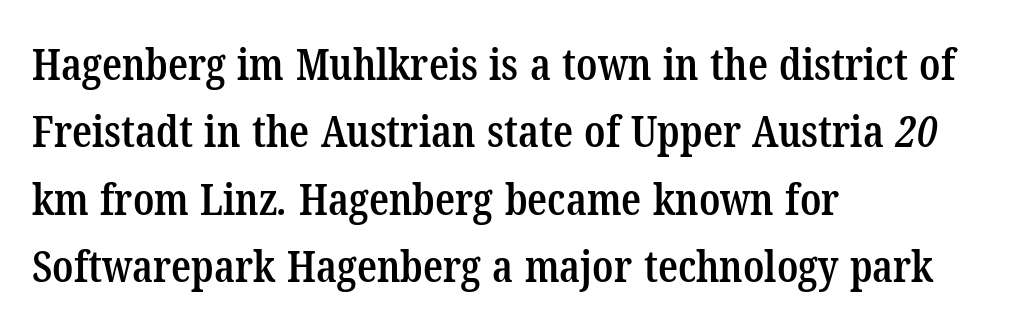
The image shows 44 px semibold, condensed serif type; set left-aligned, normal line spacing (1.53x), normal letter spacing, not underlined; low stroke contrast and a medium x-height.
